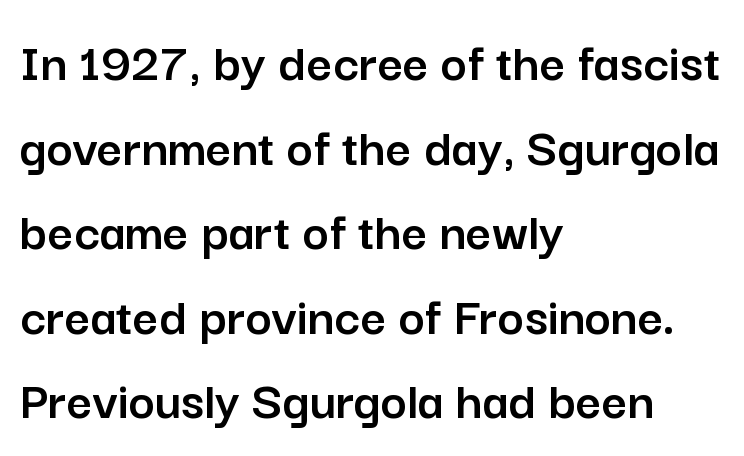
The image shows 56 px sans-serif type, upright; set left-aligned, normal line spacing (1.51x), normal letter spacing, not underlined; low stroke contrast and a medium x-height.
